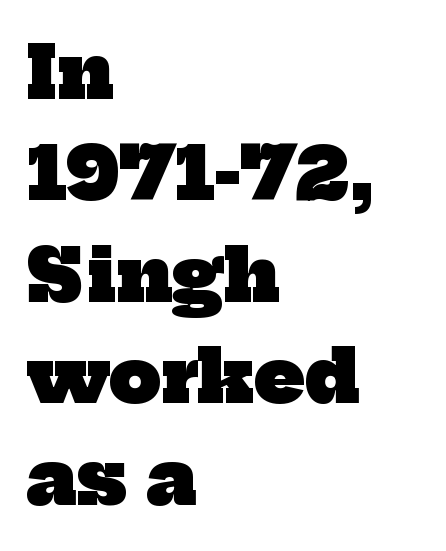
A serif font was chosen for this passage. Beneath every word, the page is bare. The designer left line spacing at the default. Typesetter's note: full bold, strokes at maximum text heaviness. The text block is weighted toward the left margin, trailing off unevenly rightward. Character widths vary here, with narrow letters taking less room than wide ones.
